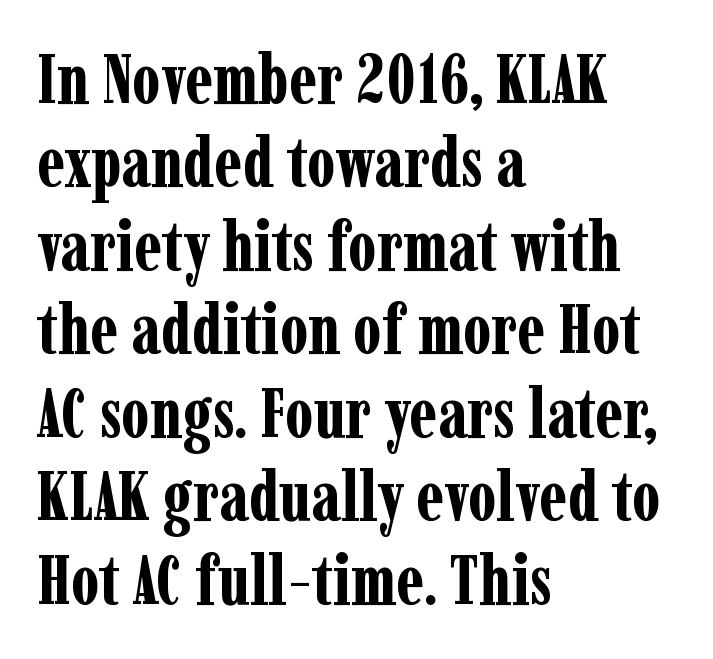
The image shows 69 px bold, condensed serif type, upright; set left-aligned, line spacing 1.21x, normal letter spacing, not underlined; low stroke contrast and a medium x-height.
